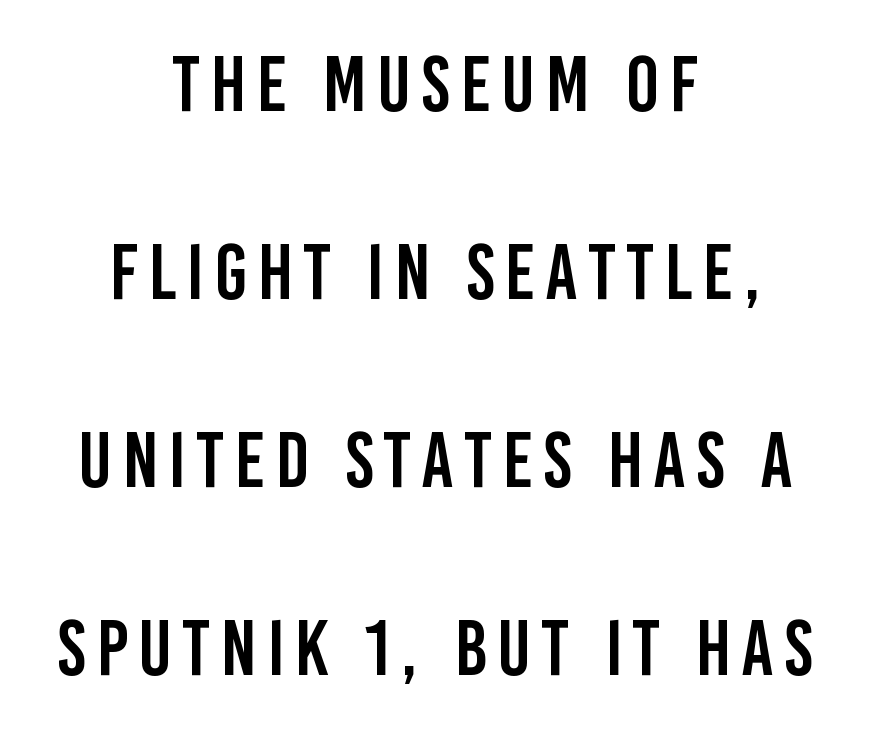
Q: Is the text italic (slanted)? A: No, it is upright.
Q: Is the typeface a serif or a sans-serif typeface? A: Sans-serif.
Q: Is the text underlined? A: No.
Q: How is the paragraph aligned? A: Centered.
Q: Is the spacing between lines tight, normal or loose? A: Loose.
Q: Width (condensed, normal, or wide)? A: Condensed.
Q: Stroke contrast? A: Low.
Q: x-height? A: Large.
Q: Monospaced? A: No.
